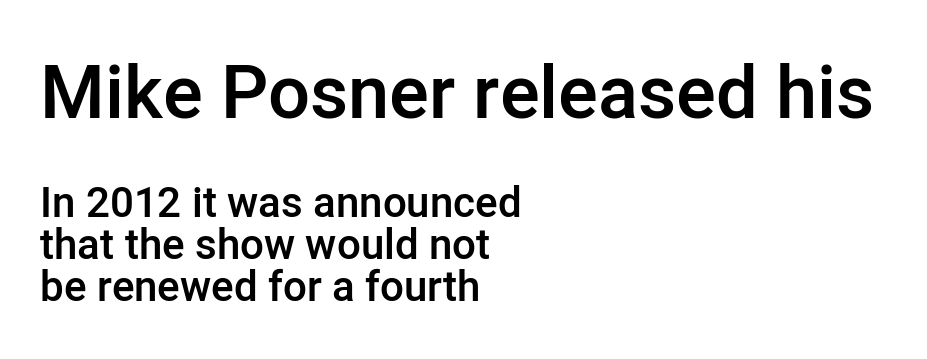
One-word summary of the alignment: left. A typesetter would call this proportional, since set widths differ per character. The sample has been set in demibold, a notch under bold. Check where the strokes stop: nothing finishes them off — pure sans. Posture: vertical. The rendering keeps characters at their native spacing.
